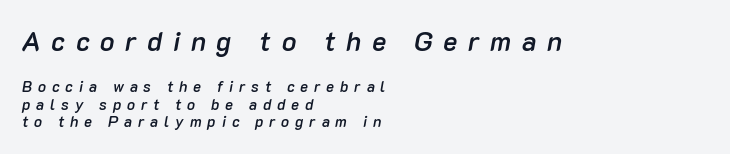
Typesetter's note: demi weight, one step under bold. Students, note that the glyphs here are deliberately spaced far apart. The rendering anchors every line to the left-hand side. The area under the type is left untouched.
